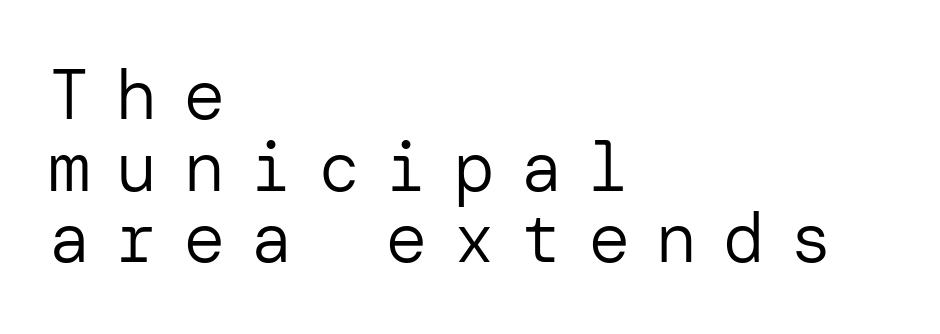
The image shows 71 px regular-weight sans-serif type, upright; set left-aligned, tight line spacing (1.01x), unusually wide letter spacing (+0.35 em), not underlined; low stroke contrast and a medium x-height.
